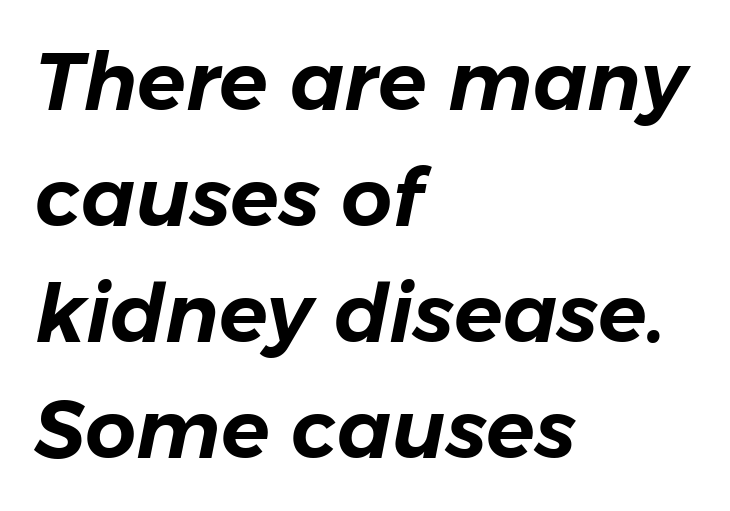
{"italic": "yes", "lean": "right", "slant_degrees": 11, "width": "normal", "stroke_contrast": "low", "x_height": "medium", "monospaced": "no", "underline": "no", "align": "left", "line_spacing": "normal", "line_spacing_ratio": 1.45, "letter_spacing": "normal", "letter_spacing_em": 0.0, "glyph_px": 80}
